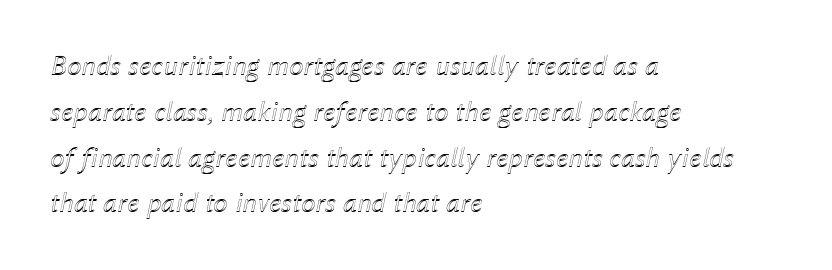
The image shows 29 px text type, italic (leaning right); set left-aligned, normal line spacing (1.58x), normal letter spacing, not underlined; a medium x-height.
